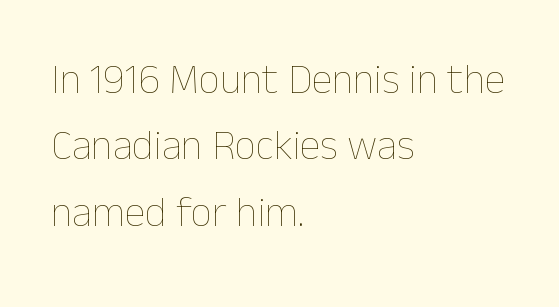
Line starts are locked; line ends wander. Underlining? Definitely not there. Counters stay open thanks to moderate or lighter strokes. Spacing verdict: proportional, widths tailored to each character. The vertical gap from one line to the next is medium. Style check: upright.
